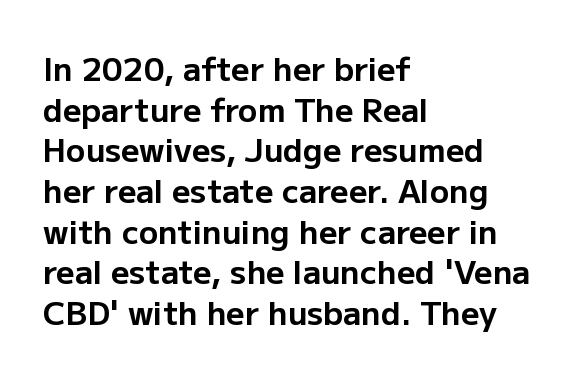
{"serif": "no", "italic": "no", "bold": "yes", "weight": "bold", "width": "normal", "stroke_contrast": "low", "x_height": "medium", "monospaced": "no", "underline": "no", "align": "left", "line_spacing": "normal", "line_spacing_ratio": 1.27, "letter_spacing": "normal", "letter_spacing_em": 0.0, "glyph_px": 32}
